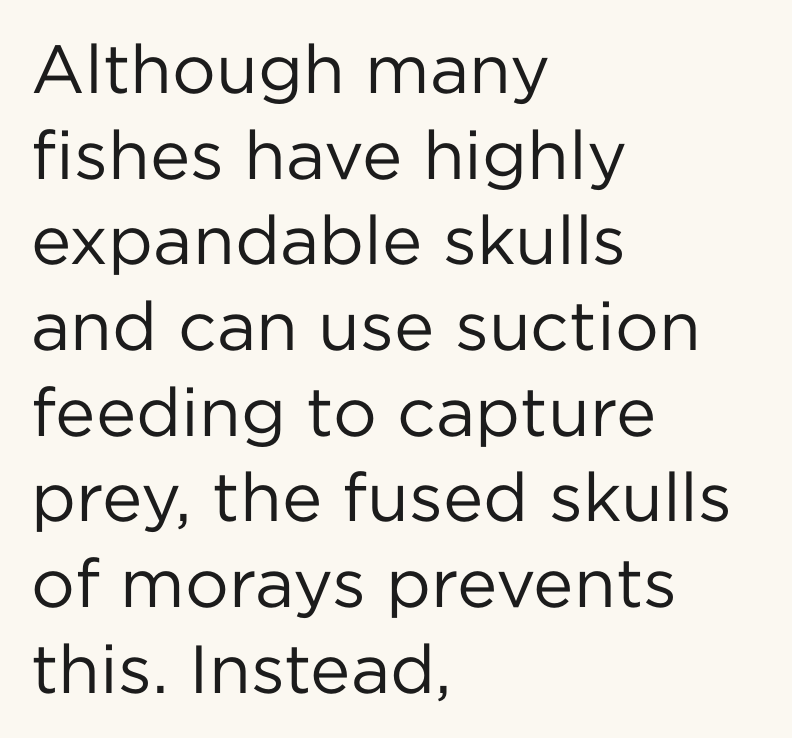
{"serif": "no", "italic": "no", "bold": "no", "weight": "regular", "width": "normal", "stroke_contrast": "low", "x_height": "medium", "monospaced": "no", "underline": "no", "align": "left", "line_spacing": "normal", "line_spacing_ratio": 1.26, "letter_spacing": "normal", "letter_spacing_em": 0.0, "glyph_px": 68}
